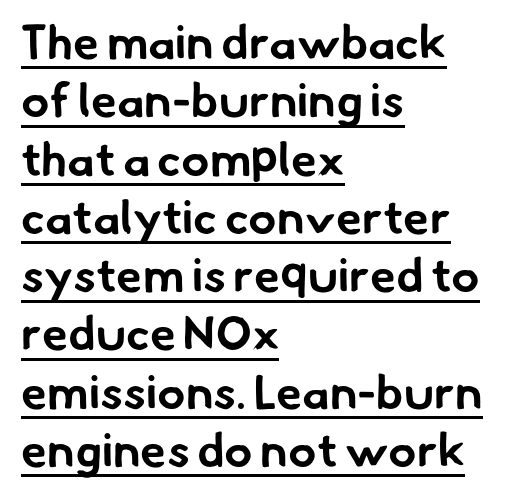
Q: Is the text bold? A: Yes.
Q: Is the typeface a serif or a sans-serif typeface? A: Sans-serif.
Q: Is the text underlined? A: Yes.
Q: How is the paragraph aligned? A: Left-aligned.
Q: Is the spacing between letters normal or unusually wide? A: Normal.
Q: Width (condensed, normal, or wide)? A: Normal.
Q: Stroke contrast? A: Low.
Q: x-height? A: Small.
Q: Monospaced? A: No.
